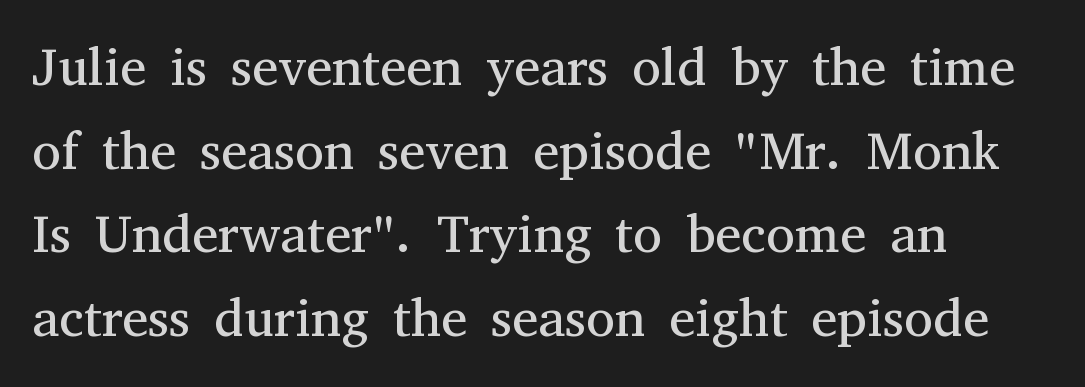
Q: Is the text bold? A: No.
Q: Is the text italic (slanted)? A: No, it is upright.
Q: Is the typeface a serif or a sans-serif typeface? A: Serif.
Q: Is the text underlined? A: No.
Q: How is the paragraph aligned? A: Left-aligned.
Q: Is the spacing between letters normal or unusually wide? A: Normal.
Q: Is the spacing between lines tight, normal or loose? A: Normal.
Q: Width (condensed, normal, or wide)? A: Normal.
Q: Stroke contrast? A: Medium.
Q: x-height? A: Medium.
Q: Monospaced? A: No.
